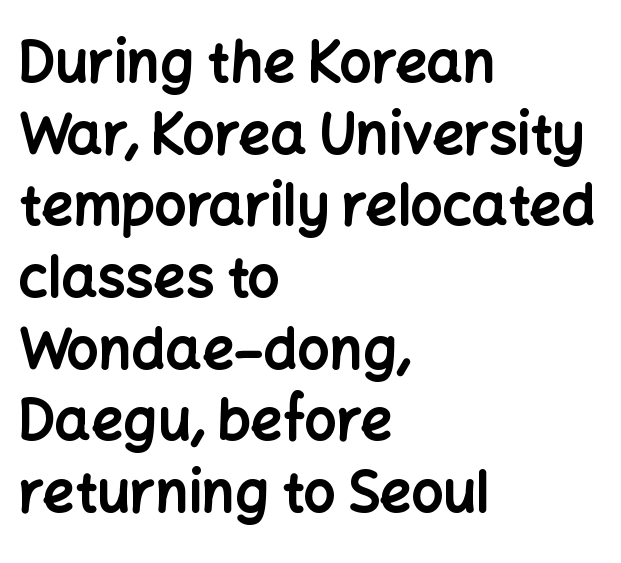
The image shows 56 px bold sans-serif type, upright; set left-aligned, normal line spacing (1.28x), normal letter spacing, not underlined; low stroke contrast and a medium x-height.
